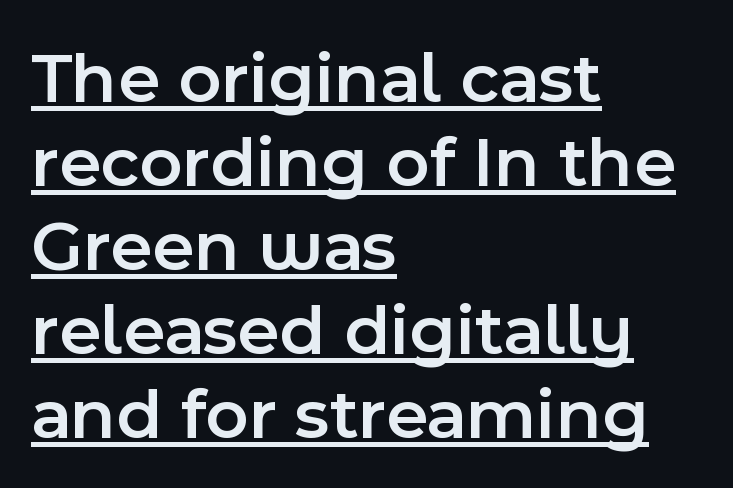
Q: Is the text bold? A: Semi-bold.
Q: Is the text italic (slanted)? A: No, it is upright.
Q: Is the typeface a serif or a sans-serif typeface? A: Sans-serif.
Q: Is the text underlined? A: Yes.
Q: How is the paragraph aligned? A: Left-aligned.
Q: Is the spacing between letters normal or unusually wide? A: Normal.
Q: Is the spacing between lines tight, normal or loose? A: Tight.
Q: Width (condensed, normal, or wide)? A: Normal.
Q: x-height? A: Medium.
Q: Monospaced? A: No.
